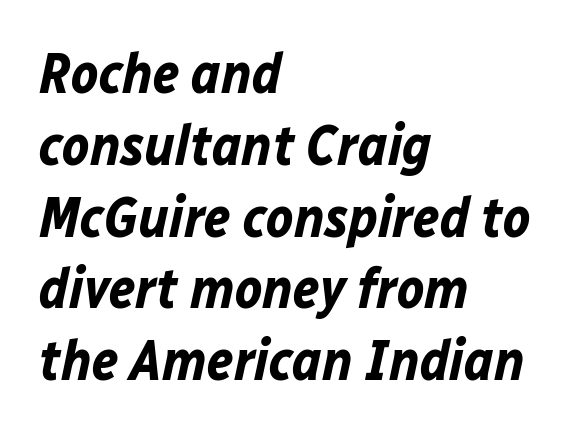
The image shows 57 px bold type, italic (leaning right); set left-aligned, normal line spacing (1.26x), normal letter spacing, not underlined; low stroke contrast and a medium x-height.
